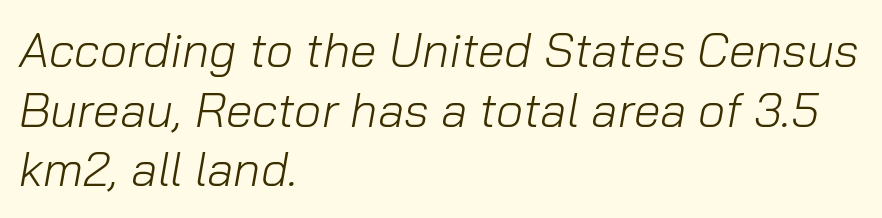
{"italic": "yes", "lean": "right", "slant_degrees": 10, "bold": "no", "weight": "light", "width": "normal", "stroke_contrast": "low", "x_height": "medium", "monospaced": "no", "underline": "no", "align": "left", "line_spacing_ratio": 1.24, "letter_spacing": "normal", "letter_spacing_em": 0.0, "glyph_px": 48}
